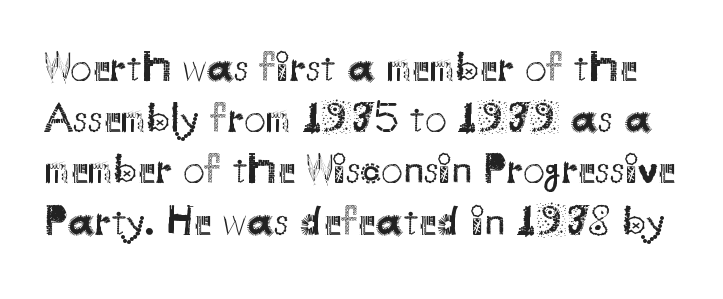
The image shows 43 px regular-weight sans-serif type, upright; set line spacing 1.19x, normal letter spacing, not underlined; medium stroke contrast and a small x-height.
